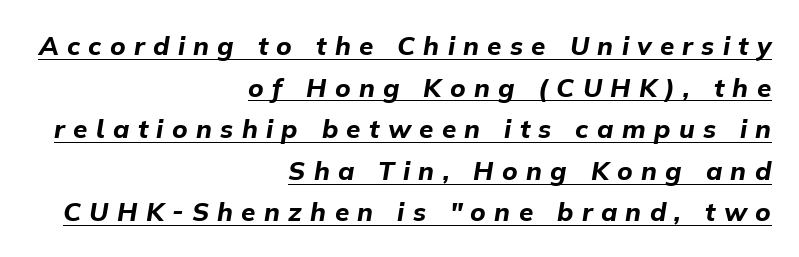
Between one letter and the next there's a generous, obvious gap. Notice how descenders clear the ascenders below comfortably — that's standard leading. Each line ends at the same right margin while the left side varies. Weight check: bold — yes, fully. These characters rest on top of a visible drawn line. In terms of posture, this sample is oblique.
